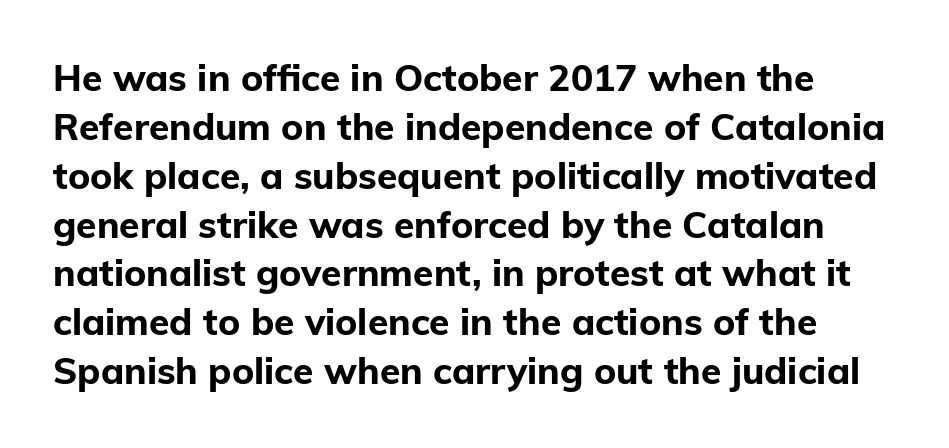
Each row of text sits above clean, open space. Spacing between characters is what you'd get straight out of the box. The letters stand upright; this is a roman face. This rendering employs a face without finishing strokes, i.e., a sans-serif. Interline gaps are of average width in this sample.
